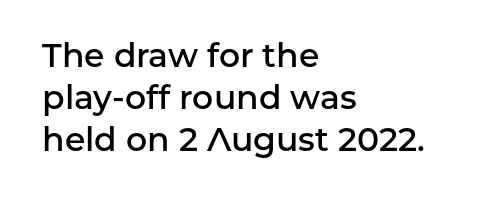
The image shows 33 px semibold sans-serif type, upright; set left-aligned, normal line spacing (1.28x), normal letter spacing, not underlined; low stroke contrast and a medium x-height.
